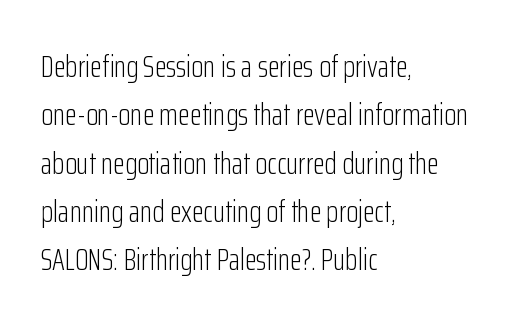
The image shows 31 px light, condensed sans-serif type, upright; set left-aligned, normal line spacing (1.56x), normal letter spacing, not underlined; low stroke contrast and a medium x-height.
